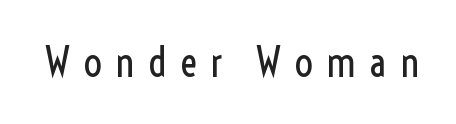
The foot of each line stays bare and open. The font's upright variant was chosen for this text. The strokes are not fattened; the text isn't bold. Nothing sits at the stroke ends, so this counts as sans-serif.
